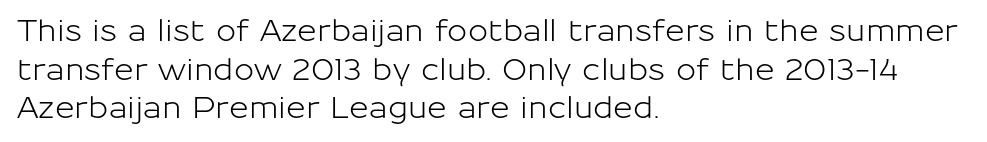
If you measured baseline to baseline, you'd find a middling distance. If you drew a ruler down the left edge, every line would touch it. The strip under each line holds only bare page. Font category for this specimen: sans-serif.
